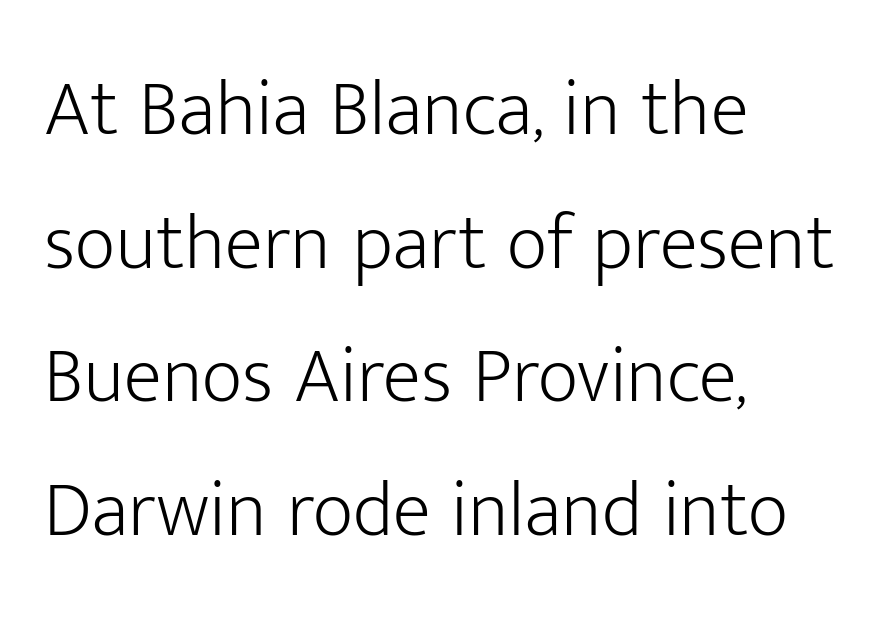
{"serif": "no", "italic": "no", "bold": "no", "weight": "light", "width": "normal", "stroke_contrast": "low", "x_height": "medium", "monospaced": "no", "underline": "no", "align": "left", "line_spacing": "normal", "line_spacing_ratio": 1.69, "letter_spacing": "normal", "letter_spacing_em": 0.0, "glyph_px": 79}
